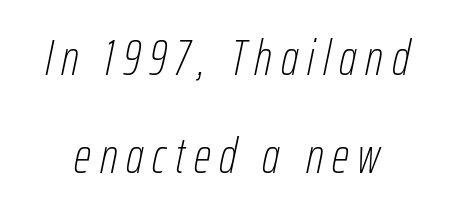
The image shows 49 px thin, condensed type, italic (leaning right); set loose line spacing (2.01x), not underlined; low stroke contrast and a medium x-height.
